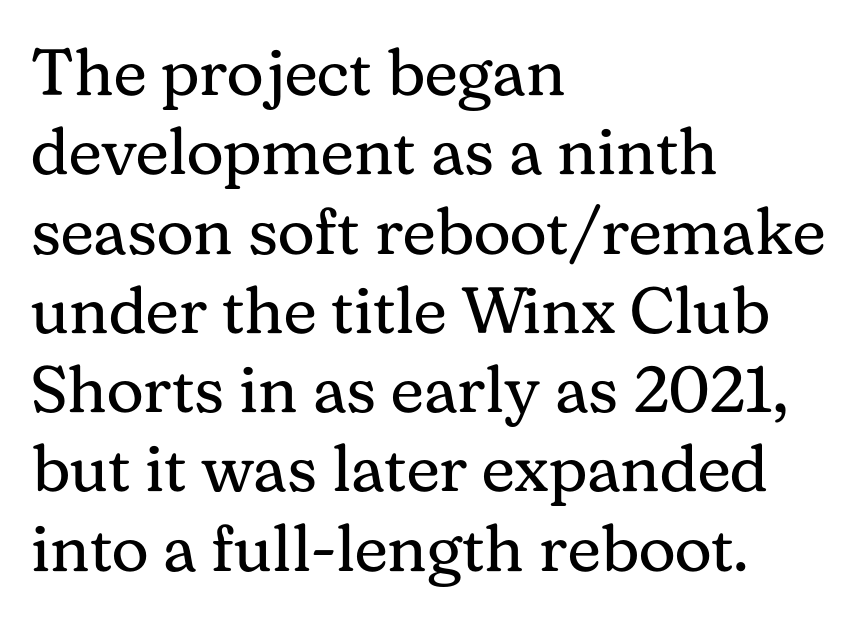
Q: Is the text bold? A: No.
Q: Is the text italic (slanted)? A: No, it is upright.
Q: Is the typeface a serif or a sans-serif typeface? A: Serif.
Q: Is the text underlined? A: No.
Q: How is the paragraph aligned? A: Left-aligned.
Q: Is the spacing between letters normal or unusually wide? A: Normal.
Q: Width (condensed, normal, or wide)? A: Normal.
Q: Stroke contrast? A: Medium.
Q: x-height? A: Medium.
Q: Monospaced? A: No.
